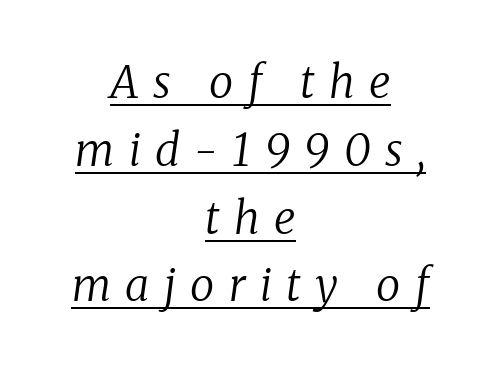
Q: Is the text bold? A: No.
Q: Is the text italic (slanted)? A: Yes, it leans right by about 8 degrees.
Q: Is the typeface a serif or a sans-serif typeface? A: Serif.
Q: Is the text underlined? A: Yes.
Q: How is the paragraph aligned? A: Centered.
Q: Is the spacing between letters normal or unusually wide? A: Unusually wide.
Q: Is the spacing between lines tight, normal or loose? A: Normal.
Q: Width (condensed, normal, or wide)? A: Normal.
Q: Stroke contrast? A: Low.
Q: x-height? A: Medium.
Q: Monospaced? A: No.
